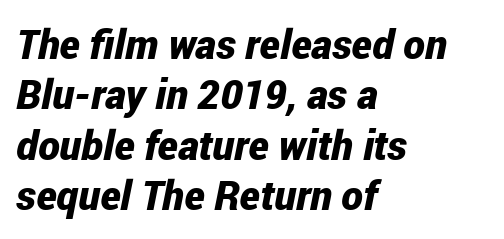
{"italic": "yes", "lean": "right", "slant_degrees": 12, "bold": "yes", "weight": "bold", "width": "condensed", "stroke_contrast": "low", "x_height": "medium", "monospaced": "no", "underline": "no", "align": "left", "line_spacing_ratio": 1.23, "letter_spacing": "normal", "letter_spacing_em": 0.0, "glyph_px": 41}
